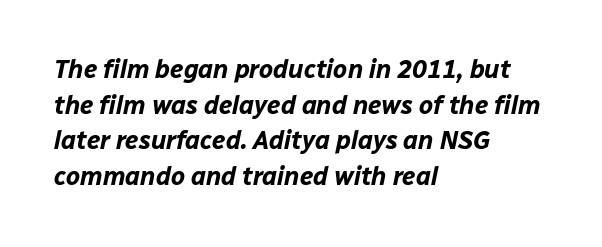
The image shows 25 px bold type, italic (leaning right); set left-aligned, normal line spacing (1.43x), normal letter spacing, not underlined.
